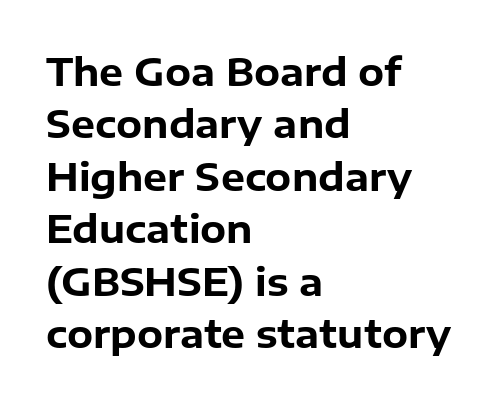
This is roman type, the default non-slanted kind. The foot of each line stays bare and open. Character widths vary here, with narrow letters taking less room than wide ones. Successive baselines arrive at the customary interval. These lines keep a tight, regular rhythm from letter to letter.
